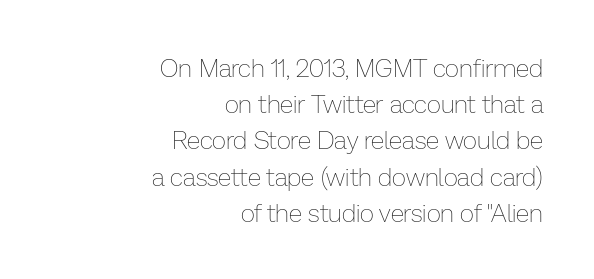
Compared with a flush-left layout, this one pins lines to the opposite, right side. Posture: straight, roman, zero tilt. The vertical gap from one line to the next is medium. Weight: regular or lighter. In terms of letterspacing, this is plain default setting. Type without underlining.
